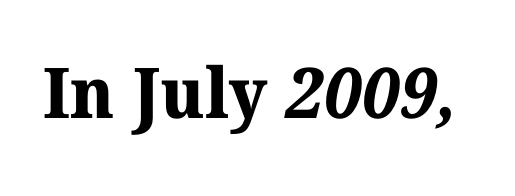
Q: Is the text bold? A: Yes.
Q: Is the typeface a serif or a sans-serif typeface? A: Serif.
Q: Is the text underlined? A: No.
Q: Is the spacing between letters normal or unusually wide? A: Normal.
Q: Width (condensed, normal, or wide)? A: Normal.
Q: Stroke contrast? A: Medium.
Q: x-height? A: Medium.
Q: Monospaced? A: No.
